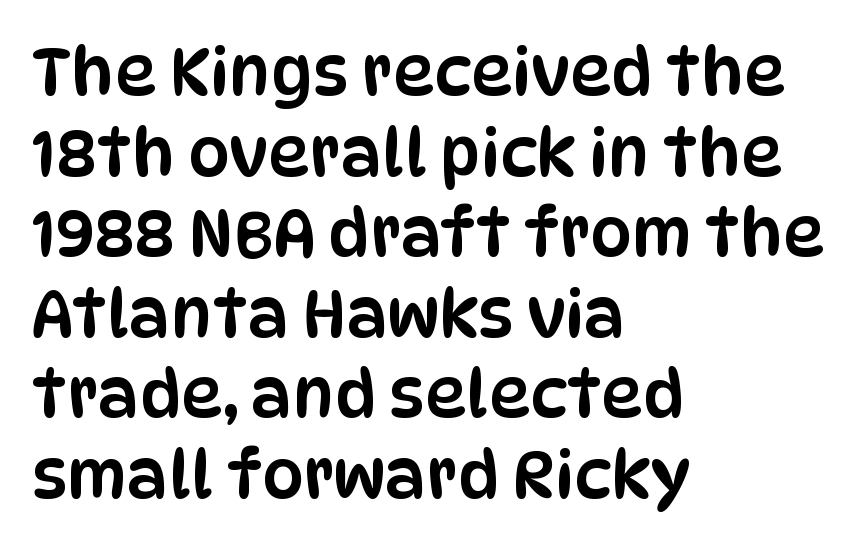
The type is set solid horizontally, with unmodified tracking. Stroke terminals: plain, sans-serif. Style check: upright. Casual observation: everything's shoved over to the left.
